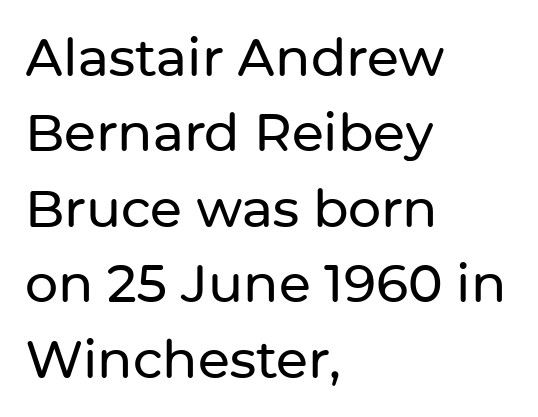
{"serif": "no", "italic": "no", "width": "normal", "stroke_contrast": "low", "x_height": "medium", "monospaced": "no", "underline": "no", "align": "left", "line_spacing": "normal", "line_spacing_ratio": 1.45, "letter_spacing": "normal", "letter_spacing_em": 0.0, "glyph_px": 52}
